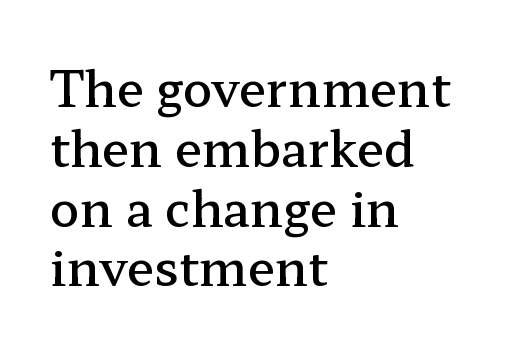
The image shows 49 px semibold, wide serif type, upright; set left-aligned, line spacing 1.22x, normal letter spacing, not underlined; low stroke contrast and a medium x-height.
